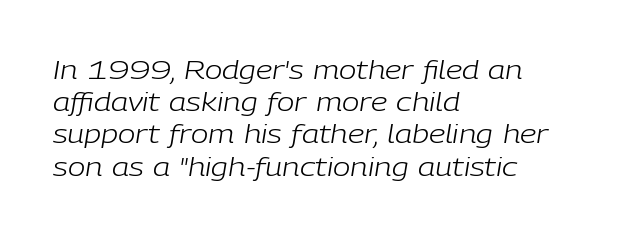
{"italic": "yes", "lean": "right", "slant_degrees": 9, "bold": "no", "underline": "no", "align": "left", "line_spacing_ratio": 1.24, "letter_spacing": "normal", "letter_spacing_em": 0.0, "glyph_px": 26}
